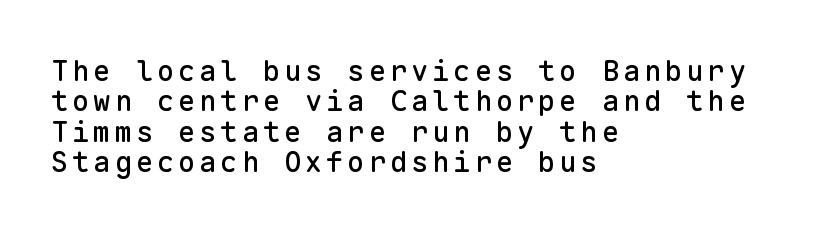
{"serif": "no", "italic": "no", "width": "normal", "stroke_contrast": "low", "x_height": "medium", "monospaced": "yes", "underline": "no", "align": "left", "line_spacing": "tight", "line_spacing_ratio": 1.05, "glyph_px": 29}
